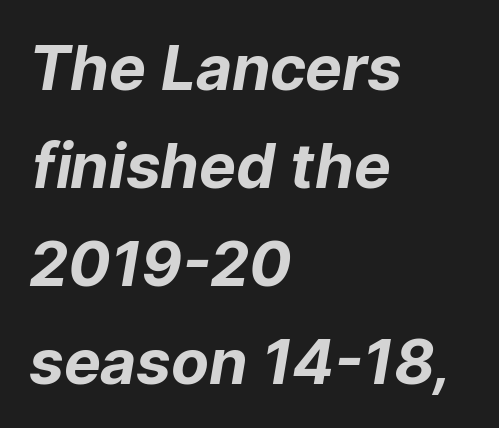
Q: Is the text bold? A: Yes.
Q: Is the typeface a serif or a sans-serif typeface? A: Sans-serif.
Q: Is the text underlined? A: No.
Q: How is the paragraph aligned? A: Left-aligned.
Q: Is the spacing between letters normal or unusually wide? A: Normal.
Q: Is the spacing between lines tight, normal or loose? A: Normal.
Q: Width (condensed, normal, or wide)? A: Normal.
Q: Stroke contrast? A: Low.
Q: x-height? A: Medium.
Q: Monospaced? A: No.
